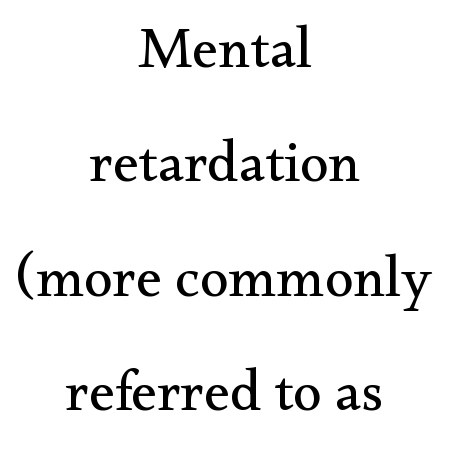
{"serif": "yes", "italic": "no", "bold": "no", "weight": "regular", "width": "normal", "stroke_contrast": "medium", "x_height": "small", "monospaced": "no", "underline": "no", "align": "center", "line_spacing": "loose", "line_spacing_ratio": 1.97, "letter_spacing": "normal", "letter_spacing_em": 0.0, "glyph_px": 58}
